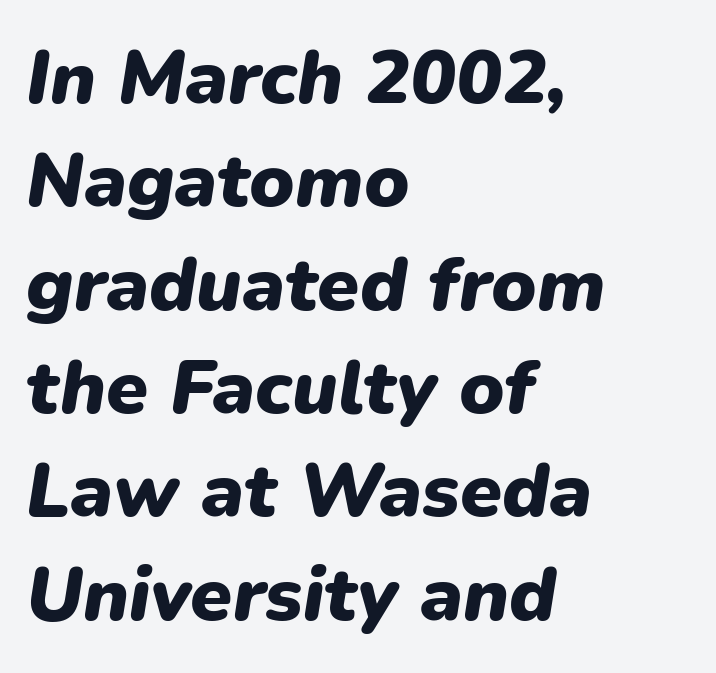
The image shows 76 px heavy type, italic (leaning right); set left-aligned, normal line spacing (1.36x), normal letter spacing, not underlined; low stroke contrast and a medium x-height.
